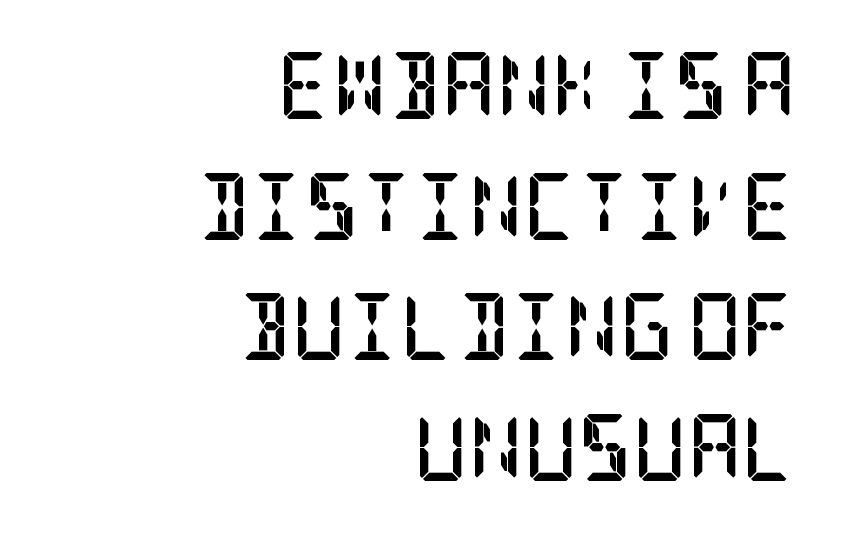
Ordinary non-slanted type is in use. Letterform terminals end in serifs throughout the passage. Line ends are locked; line starts wander. Is the type bold? Yes — the strokes are clearly thick and heavy. Unmarked baselines from the first word to the last.
